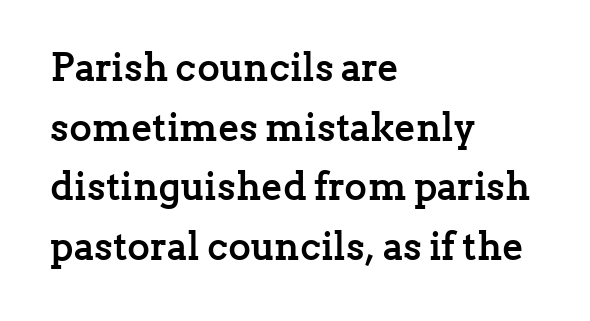
{"serif": "yes", "italic": "no", "bold": "yes", "weight": "semibold", "width": "normal", "stroke_contrast": "low", "x_height": "medium", "monospaced": "no", "underline": "no", "align": "left", "line_spacing": "normal", "line_spacing_ratio": 1.53, "letter_spacing": "normal", "letter_spacing_em": 0.0, "glyph_px": 39}
